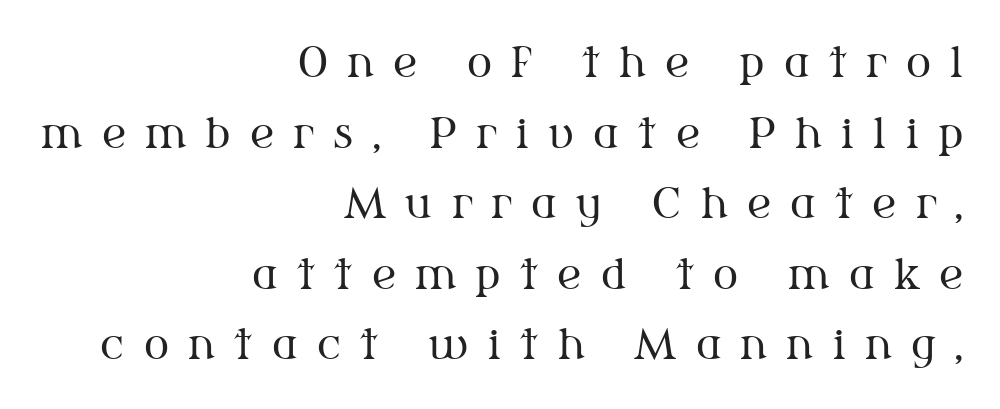
Q: Is the text bold? A: No.
Q: Is the text italic (slanted)? A: No, it is upright.
Q: Is the typeface a serif or a sans-serif typeface? A: Serif.
Q: Is the text underlined? A: No.
Q: How is the paragraph aligned? A: Right-aligned.
Q: Is the spacing between letters normal or unusually wide? A: Unusually wide.
Q: Is the spacing between lines tight, normal or loose? A: Normal.
Q: Width (condensed, normal, or wide)? A: Normal.
Q: Stroke contrast? A: Medium.
Q: x-height? A: Medium.
Q: Monospaced? A: No.
